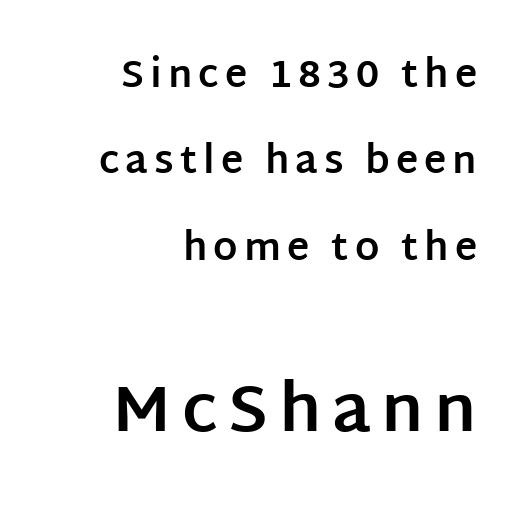
The image shows 66 px bold sans-serif type, upright; set right-aligned, loose line spacing (2.27x), not underlined; the second (bottom) block is 1.74x larger; low stroke contrast and a large x-height.
